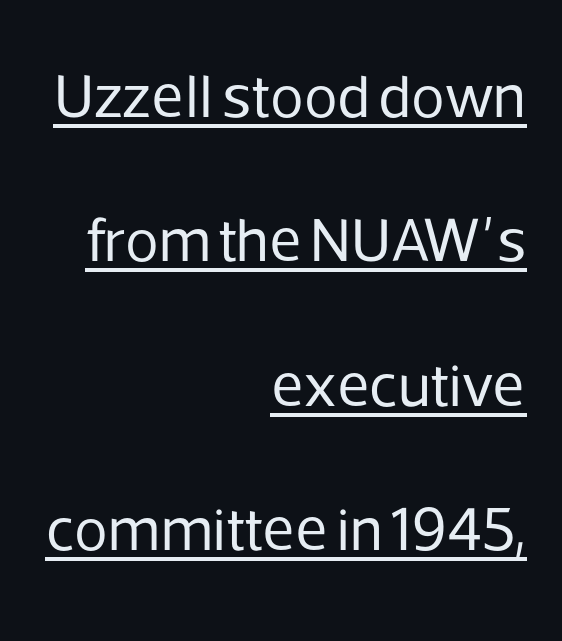
Beneath each row of characters lies a ruled line. Italic: no, the glyphs are upright roman. The rendering keeps characters at their native spacing. Does the leading feel generous? Absolutely, it's lavish. The letters advance in unequal steps, a hallmark of proportional type.
